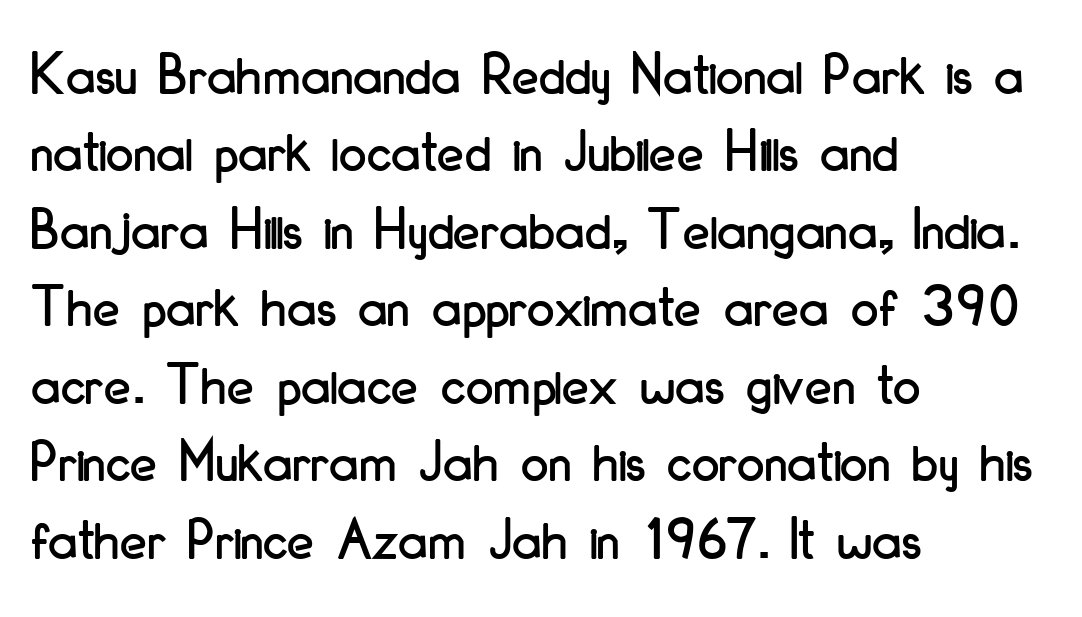
Q: Is the text italic (slanted)? A: No, it is upright.
Q: Is the typeface a serif or a sans-serif typeface? A: Sans-serif.
Q: Is the text underlined? A: No.
Q: How is the paragraph aligned? A: Left-aligned.
Q: Is the spacing between letters normal or unusually wide? A: Normal.
Q: Is the spacing between lines tight, normal or loose? A: Normal.
Q: Width (condensed, normal, or wide)? A: Condensed.
Q: Stroke contrast? A: Low.
Q: x-height? A: Small.
Q: Monospaced? A: No.
